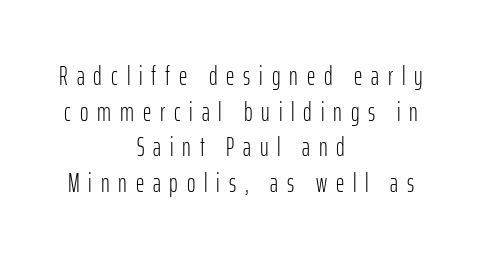
The image shows 26 px text type, upright; set centered, normal line spacing (1.37x), unusually wide letter spacing (+0.34 em), not underlined.
